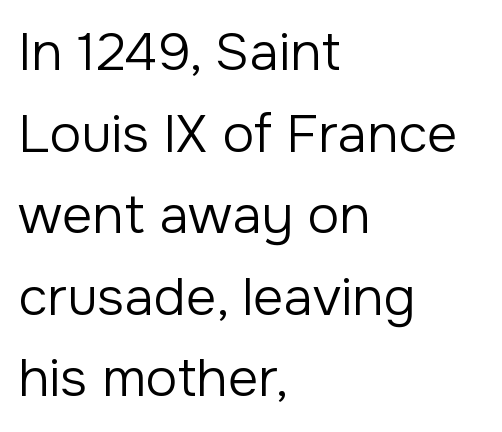
The image shows 53 px regular-weight sans-serif type, upright; set left-aligned, normal line spacing (1.54x), normal letter spacing, not underlined; low stroke contrast and a medium x-height.
